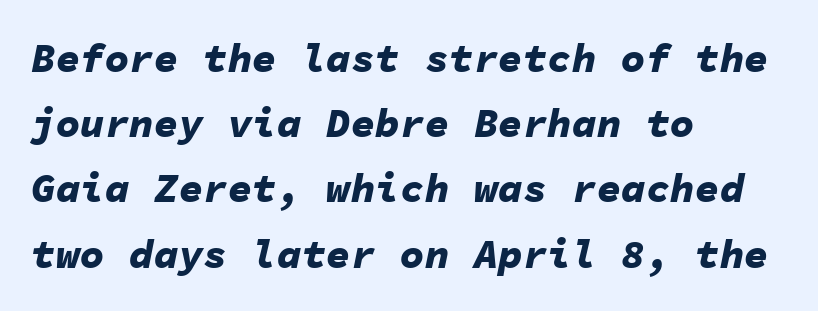
{"italic": "yes", "lean": "right", "slant_degrees": 11, "bold": "yes", "weight": "bold", "width": "normal", "stroke_contrast": "low", "x_height": "medium", "monospaced": "yes", "underline": "no", "align": "left", "line_spacing": "normal", "line_spacing_ratio": 1.59, "letter_spacing": "normal", "letter_spacing_em": 0.0, "glyph_px": 41}
